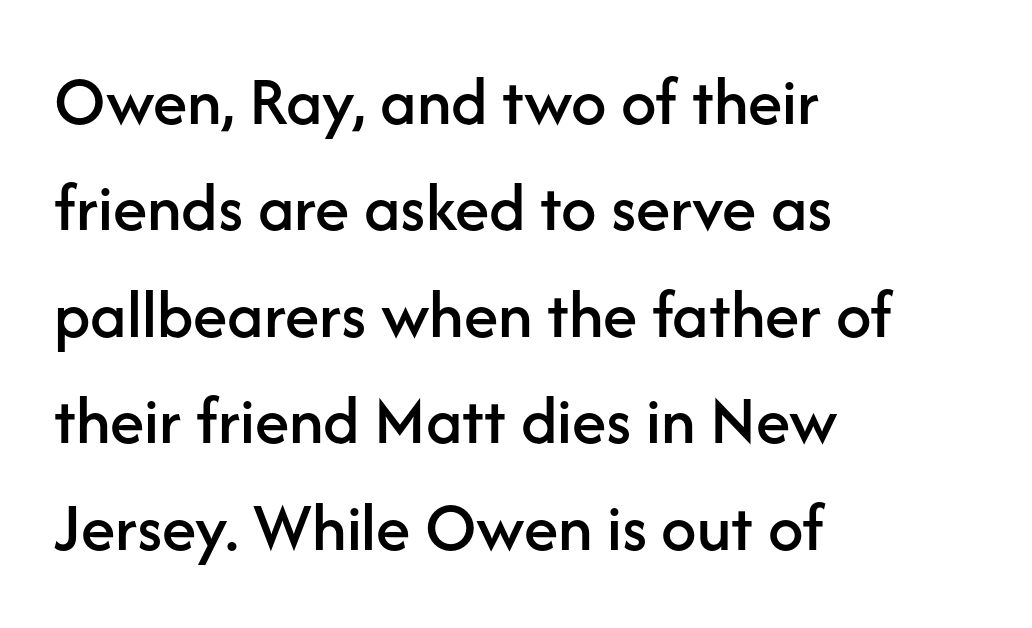
{"serif": "no", "italic": "no", "width": "normal", "stroke_contrast": "low", "x_height": "medium", "monospaced": "no", "underline": "no", "align": "left", "line_spacing": "normal", "line_spacing_ratio": 1.52, "letter_spacing": "normal", "letter_spacing_em": 0.0, "glyph_px": 70}
